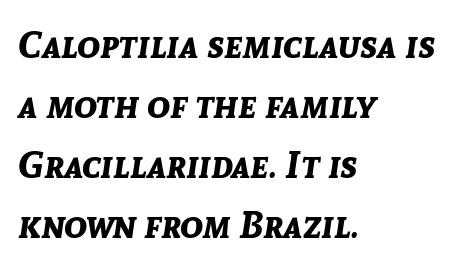
Q: Is the text bold? A: Yes.
Q: Is the text italic (slanted)? A: Yes, it leans right by about 8 degrees.
Q: Is the text underlined? A: No.
Q: How is the paragraph aligned? A: Left-aligned.
Q: Is the spacing between letters normal or unusually wide? A: Normal.
Q: Is the spacing between lines tight, normal or loose? A: Normal.
Q: Width (condensed, normal, or wide)? A: Normal.
Q: Stroke contrast? A: Low.
Q: x-height? A: Medium.
Q: Monospaced? A: No.
